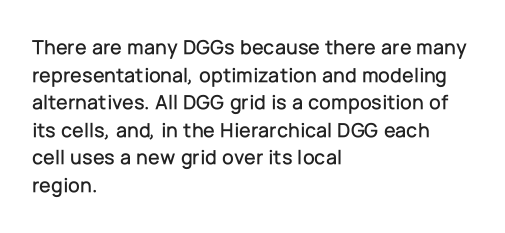
The image shows 21 px text type, upright; set left-aligned, normal line spacing (1.31x), normal letter spacing, not underlined.
